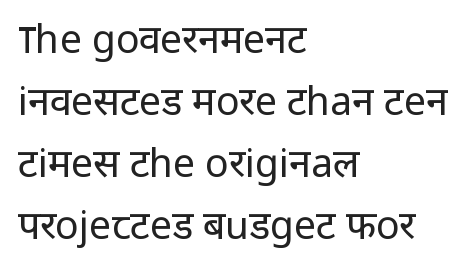
The face used here is a sans, in the tradition of grotesques and geometrics. If you measured baseline to baseline, you'd find a middling distance. Is the letter spacing exaggerated? No — it looks like the ordinary default. The font's upright variant was chosen for this text. Teacher's note: observe the even left margin — that is flush-left alignment. Weight: regular or lighter.
